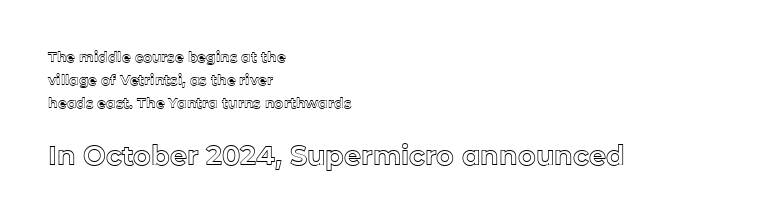
This block has exactly the height ordinary leading produces. The space beneath each line is pristine and unruled. Is the letter spacing exaggerated? No — it looks like the ordinary default. This is the regular roman posture of the typeface.
